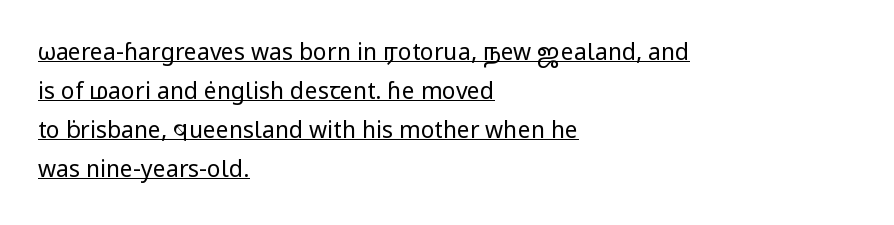
{"italic": "no", "bold": "no", "underline": "yes", "align": "left", "line_spacing": "normal", "line_spacing_ratio": 1.69, "letter_spacing": "normal", "letter_spacing_em": 0.0, "glyph_px": 23}
